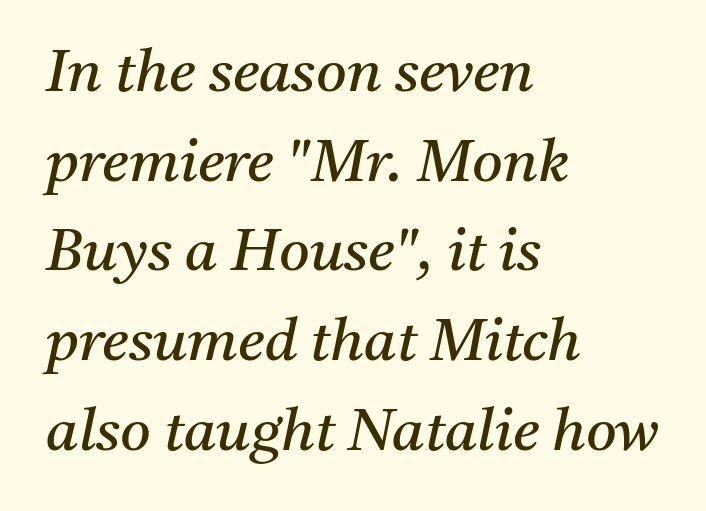
The image shows 59 px regular-weight serif type, italic (leaning right); set left-aligned, normal line spacing (1.52x), normal letter spacing, not underlined; medium stroke contrast and a medium x-height.
